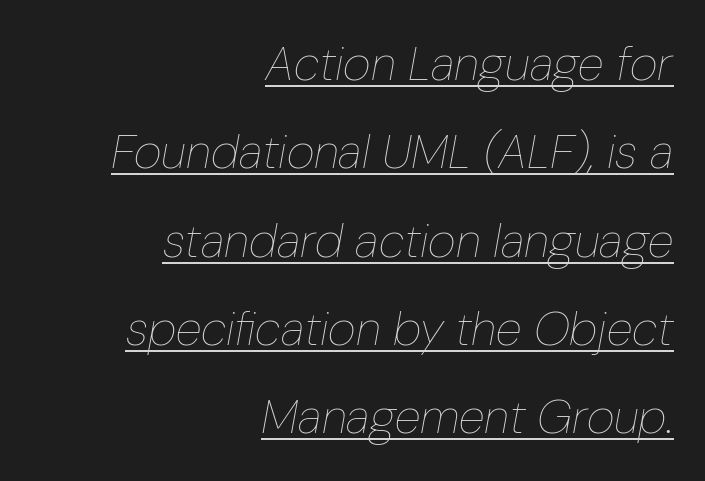
Q: Is the text bold? A: No.
Q: Is the text italic (slanted)? A: Yes, it leans right by about 10 degrees.
Q: Is the text underlined? A: Yes.
Q: How is the paragraph aligned? A: Right-aligned.
Q: Is the spacing between letters normal or unusually wide? A: Normal.
Q: Width (condensed, normal, or wide)? A: Condensed.
Q: Stroke contrast? A: Low.
Q: x-height? A: Medium.
Q: Monospaced? A: No.
